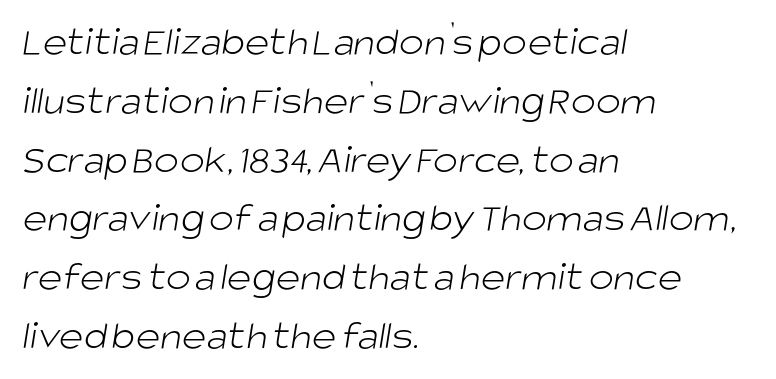
{"serif": "no", "bold": "no", "weight": "light", "width": "normal", "stroke_contrast": "low", "x_height": "large", "monospaced": "no", "underline": "no", "align": "left", "line_spacing": "normal", "line_spacing_ratio": 1.4, "letter_spacing": "normal", "letter_spacing_em": 0.0, "glyph_px": 42}
